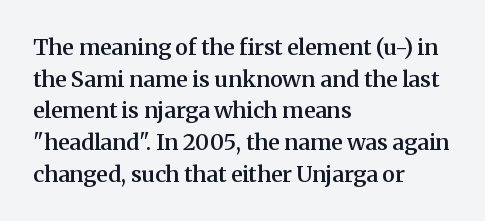
Q: Is the text bold? A: Semi-bold.
Q: Is the text italic (slanted)? A: No, it is upright.
Q: Is the text underlined? A: No.
Q: How is the paragraph aligned? A: Left-aligned.
Q: Is the spacing between letters normal or unusually wide? A: Normal.
Q: Is the spacing between lines tight, normal or loose? A: Normal.
